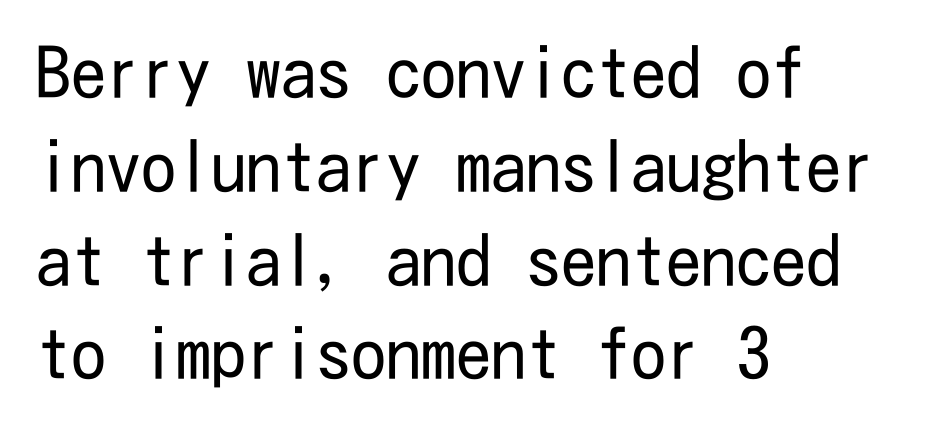
{"serif": "no", "italic": "no", "bold": "no", "weight": "regular", "width": "condensed", "stroke_contrast": "low", "x_height": "medium", "underline": "no", "align": "left", "line_spacing": "normal", "line_spacing_ratio": 1.34, "letter_spacing": "normal", "letter_spacing_em": 0.0, "glyph_px": 70}
